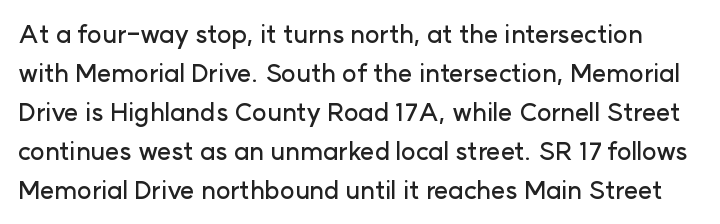
Q: Is the text italic (slanted)? A: No, it is upright.
Q: Is the text underlined? A: No.
Q: Is the spacing between letters normal or unusually wide? A: Normal.
Q: Is the spacing between lines tight, normal or loose? A: Normal.
